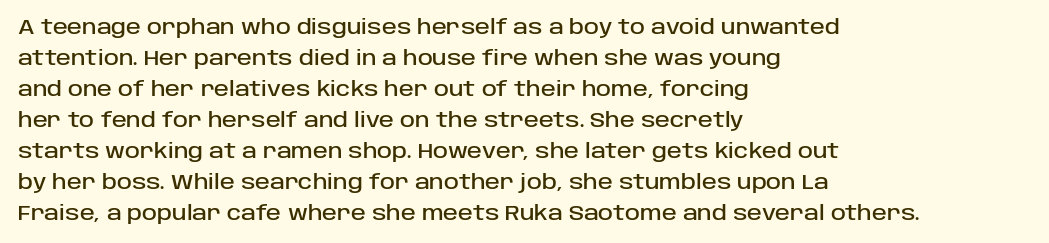
The image shows 20 px text type, upright; set left-aligned, normal line spacing (1.55x), normal letter spacing, not underlined.
